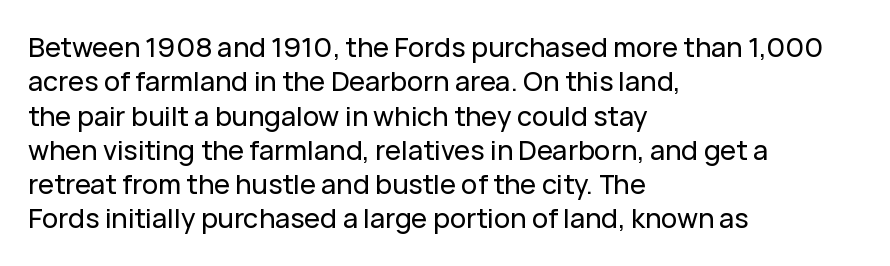
Q: Is the text italic (slanted)? A: No, it is upright.
Q: Is the text underlined? A: No.
Q: How is the paragraph aligned? A: Left-aligned.
Q: Is the spacing between letters normal or unusually wide? A: Normal.
Q: Is the spacing between lines tight, normal or loose? A: Normal.
